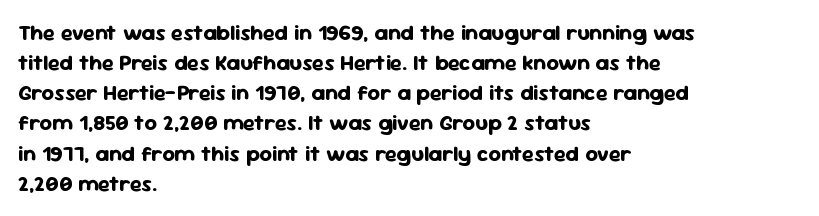
The paragraph shown leans on its left margin. This block has exactly the height ordinary leading produces. Italic: no, the glyphs are upright roman. The baseline area is clear.
